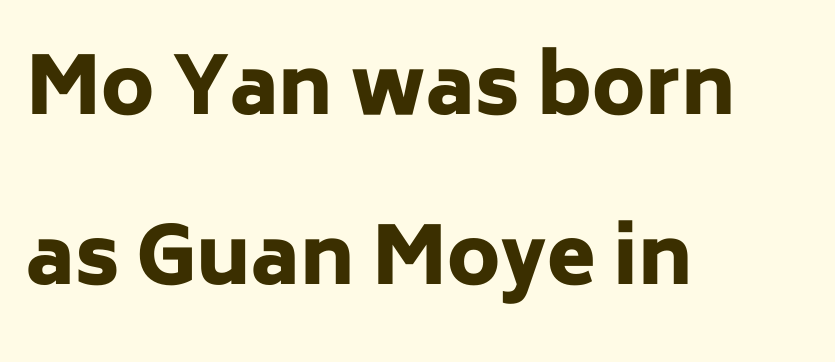
Q: Is the text bold? A: Yes.
Q: Is the text italic (slanted)? A: No, it is upright.
Q: Is the typeface a serif or a sans-serif typeface? A: Sans-serif.
Q: Is the text underlined? A: No.
Q: How is the paragraph aligned? A: Left-aligned.
Q: Is the spacing between letters normal or unusually wide? A: Normal.
Q: Is the spacing between lines tight, normal or loose? A: Loose.
Q: Width (condensed, normal, or wide)? A: Normal.
Q: Stroke contrast? A: Low.
Q: x-height? A: Medium.
Q: Monospaced? A: No.
